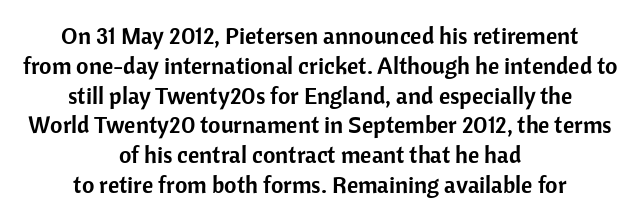
{"italic": "no", "underline": "no", "align": "center", "line_spacing_ratio": 1.24, "letter_spacing": "normal", "letter_spacing_em": 0.0, "glyph_px": 24}
